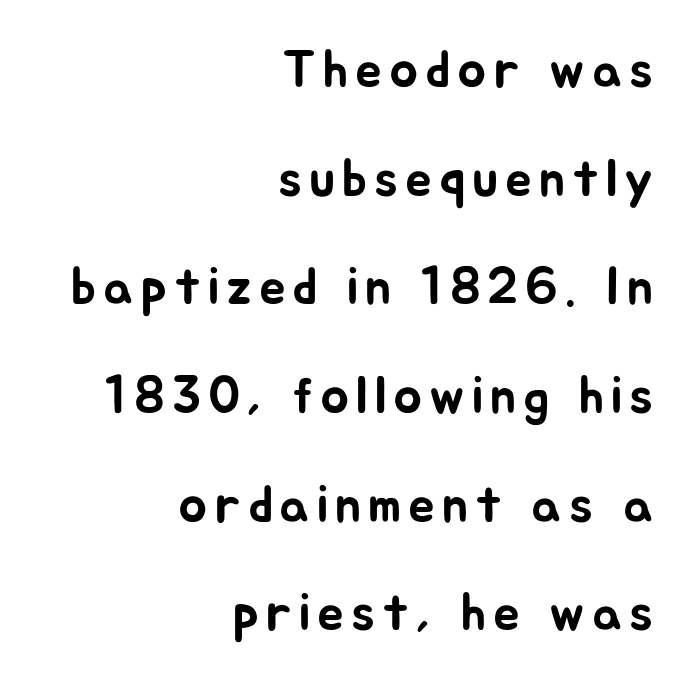
{"serif": "no", "italic": "no", "width": "normal", "stroke_contrast": "low", "x_height": "medium", "monospaced": "no", "underline": "no", "align": "right", "line_spacing": "loose", "line_spacing_ratio": 2.05, "glyph_px": 53}
